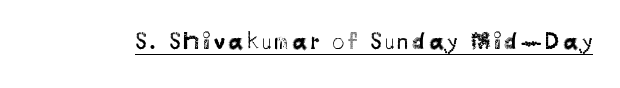
Q: Is the text bold? A: No.
Q: Is the text italic (slanted)? A: No, it is upright.
Q: Is the text underlined? A: Yes.
